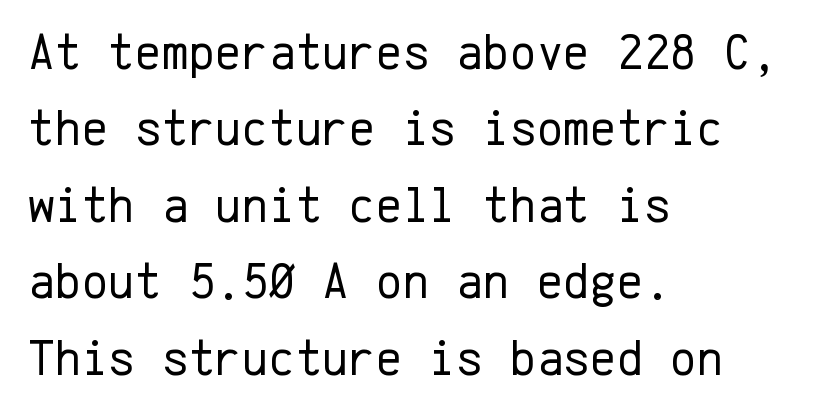
{"serif": "no", "italic": "no", "bold": "no", "weight": "regular", "width": "normal", "stroke_contrast": "low", "x_height": "medium", "monospaced": "yes", "underline": "no", "align": "left", "line_spacing": "normal", "line_spacing_ratio": 1.5, "letter_spacing": "normal", "letter_spacing_em": 0.0, "glyph_px": 51}
